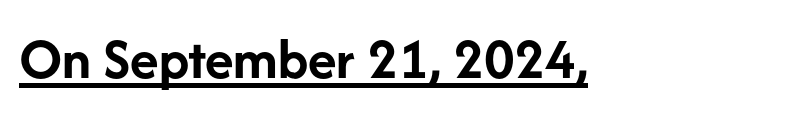
The image shows 59 px semibold sans-serif type, upright; set left-aligned, normal letter spacing, underlined; low stroke contrast and a medium x-height.
